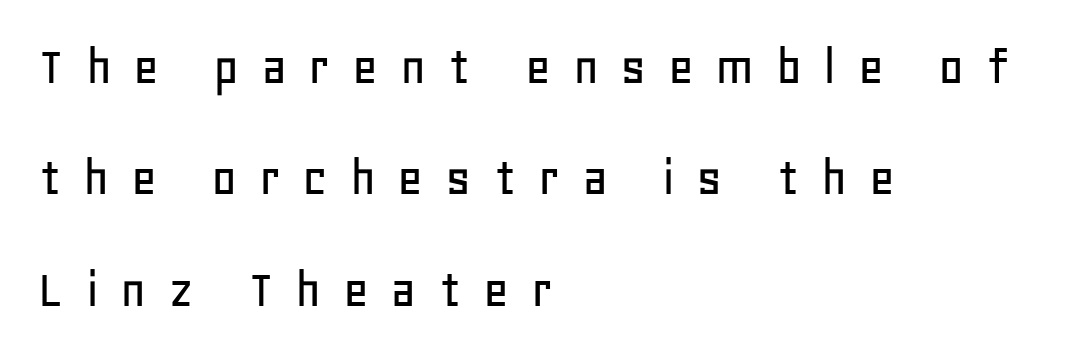
Each letter's strokes conclude bluntly, with no projecting serifs. You could not count columns in this text — the font is proportionally spaced. Layout note: lines flush left. If you measured baseline to baseline, you'd find a long distance.
